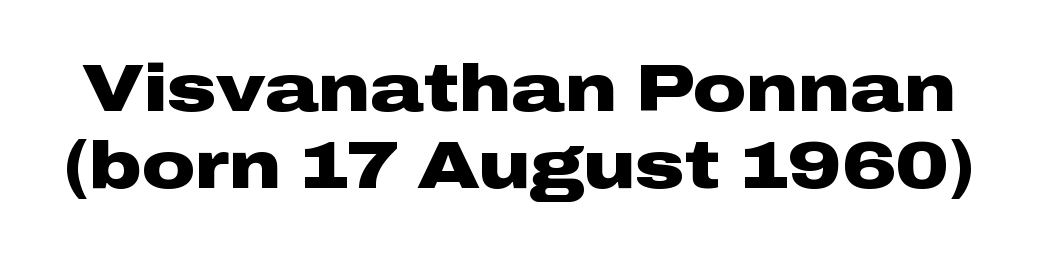
The type family on display is of the sans-serif kind. Note the varied advance widths — an 'i' is clearly narrower than an 'm'. Observe the ordinary spacing: letters are neighbours, not strangers. Any mark beneath the type? The region is blank. The font is running at its bold setting.
